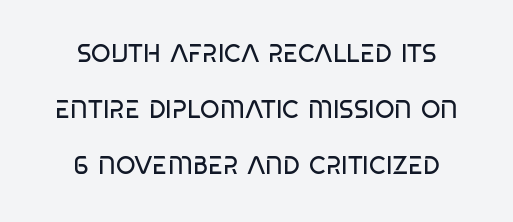
The image shows 25 px text type, upright; set loose line spacing (2.25x), normal letter spacing, not underlined.
